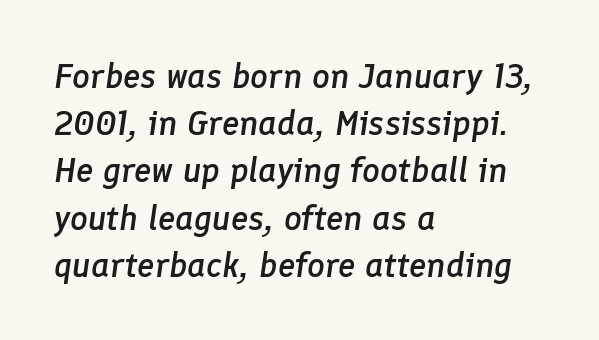
Q: Is the text bold? A: Semi-bold.
Q: Is the text italic (slanted)? A: Yes, it leans right by about 8 degrees.
Q: Is the text underlined? A: No.
Q: How is the paragraph aligned? A: Left-aligned.
Q: Is the spacing between letters normal or unusually wide? A: Normal.
Q: Is the spacing between lines tight, normal or loose? A: Normal.
Q: Width (condensed, normal, or wide)? A: Normal.
Q: Stroke contrast? A: Low.
Q: x-height? A: Medium.
Q: Monospaced? A: No.
